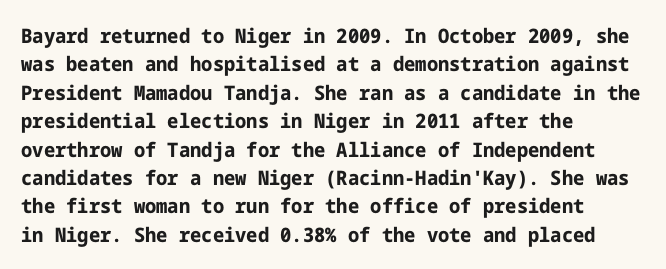
Q: Is the text bold? A: Yes.
Q: Is the text italic (slanted)? A: No, it is upright.
Q: Is the text underlined? A: No.
Q: How is the paragraph aligned? A: Left-aligned.
Q: Is the spacing between letters normal or unusually wide? A: Normal.
Q: Is the spacing between lines tight, normal or loose? A: Normal.
